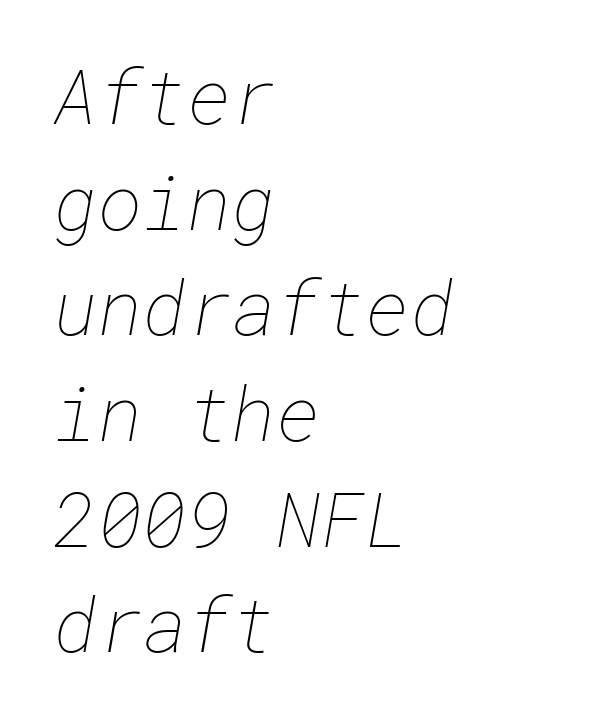
Q: Is the text bold? A: No.
Q: Is the text underlined? A: No.
Q: How is the paragraph aligned? A: Left-aligned.
Q: Is the spacing between letters normal or unusually wide? A: Normal.
Q: Is the spacing between lines tight, normal or loose? A: Normal.
Q: Width (condensed, normal, or wide)? A: Normal.
Q: Stroke contrast? A: Low.
Q: x-height? A: Medium.
